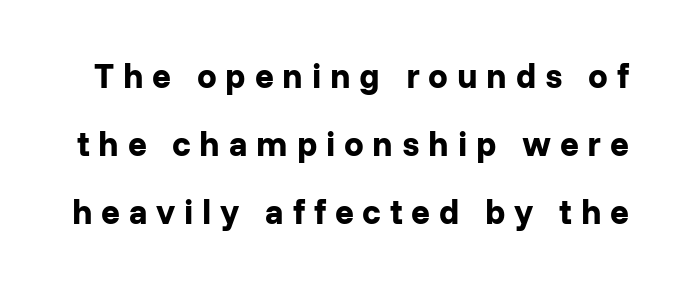
Q: Is the text bold? A: Yes.
Q: Is the text italic (slanted)? A: No, it is upright.
Q: Is the typeface a serif or a sans-serif typeface? A: Sans-serif.
Q: Is the text underlined? A: No.
Q: Is the spacing between letters normal or unusually wide? A: Unusually wide.
Q: Is the spacing between lines tight, normal or loose? A: Loose.
Q: Width (condensed, normal, or wide)? A: Normal.
Q: Stroke contrast? A: Low.
Q: x-height? A: Medium.
Q: Monospaced? A: No.
